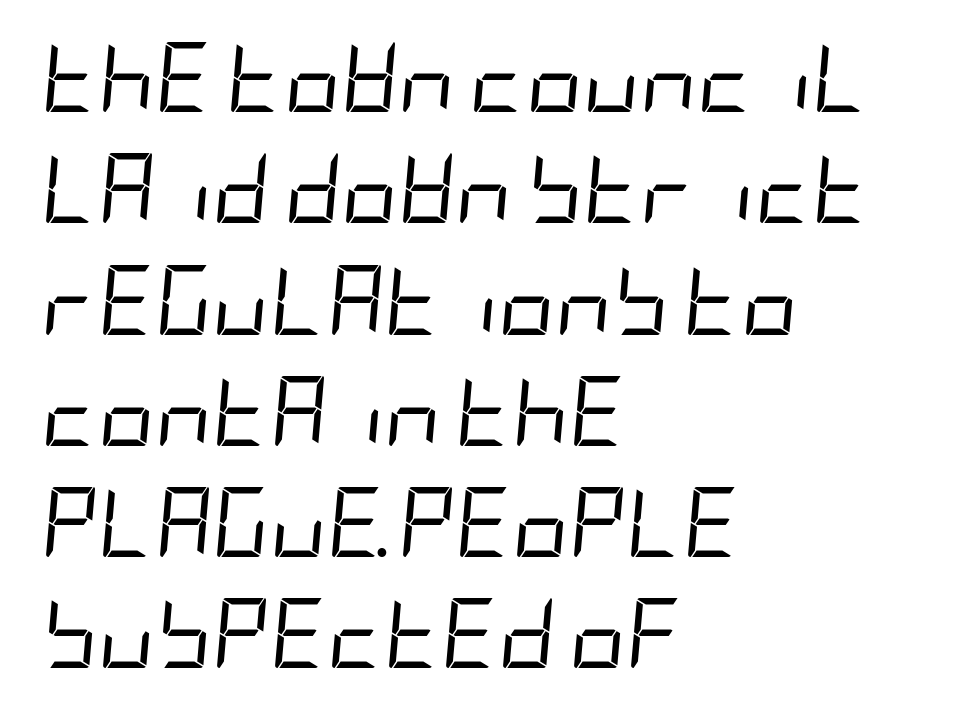
Decoration check: the copy has no underline. If you drew a ruler down the left edge, every line would touch it. Evenly set lines give the paragraph a standard silhouette. In terms of posture, this sample is oblique.
